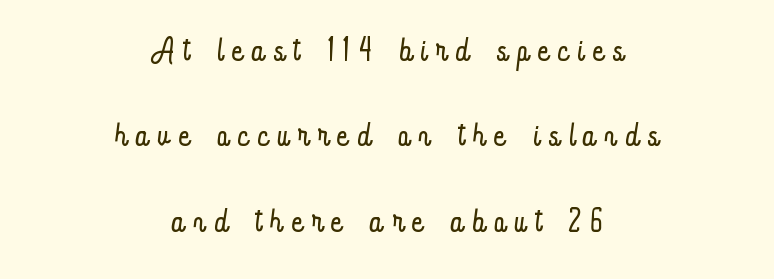
Compared with typical body copy, the letter spacing here is much looser. Counters stay open thanks to moderate or lighter strokes. Regarding leading, the lines here are spaced well apart. Neither beginnings nor endings align; midpoints do.
